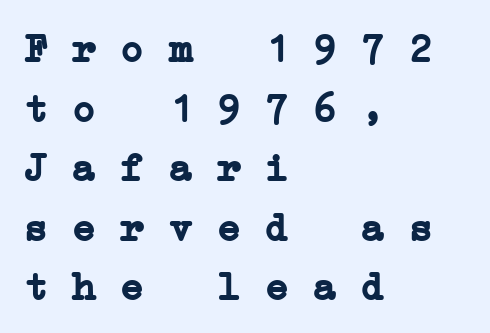
Nobody touched the tracking dial on this one. Regarding leading, the lines here are spaced in the standard way. Honestly, there is no underline to notice here at all. These lines are composed in type with serifs. Where is the straight margin? On the left.
